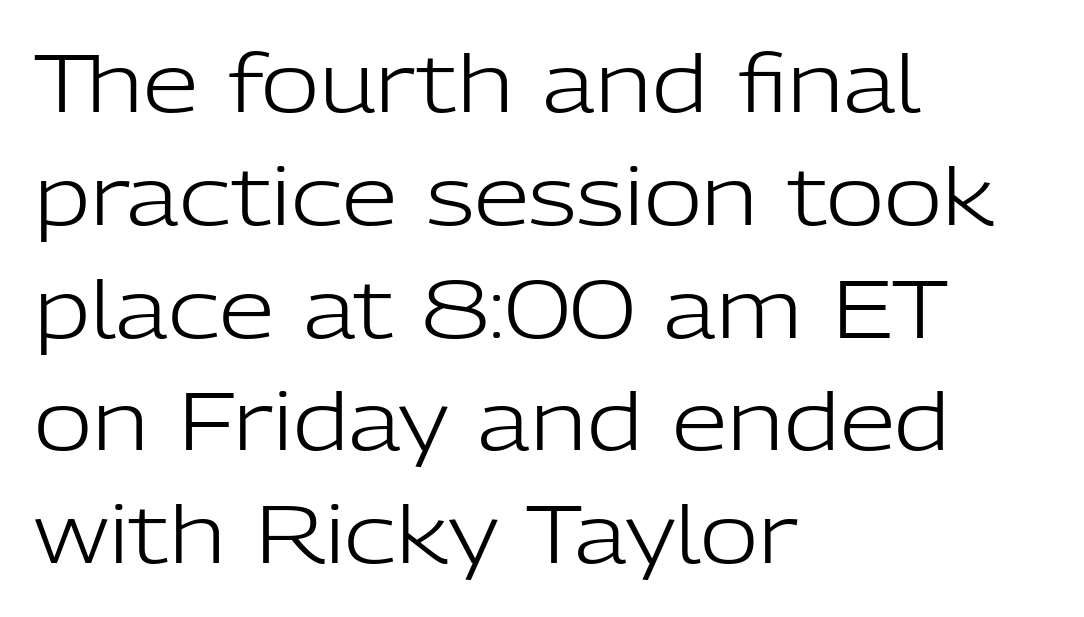
Q: Is the text bold? A: No.
Q: Is the text italic (slanted)? A: No, it is upright.
Q: Is the typeface a serif or a sans-serif typeface? A: Sans-serif.
Q: Is the text underlined? A: No.
Q: How is the paragraph aligned? A: Left-aligned.
Q: Is the spacing between letters normal or unusually wide? A: Normal.
Q: Is the spacing between lines tight, normal or loose? A: Normal.
Q: Width (condensed, normal, or wide)? A: Normal.
Q: Stroke contrast? A: Low.
Q: x-height? A: Medium.
Q: Monospaced? A: No.
